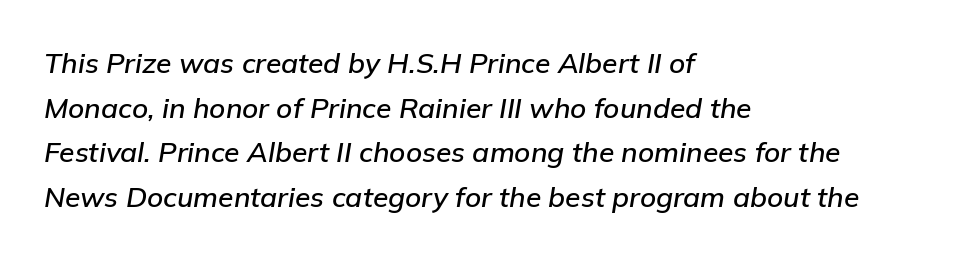
The image shows 28 px text type, italic (leaning right); set left-aligned, normal line spacing (1.59x), normal letter spacing, not underlined; low stroke contrast and a medium x-height.
